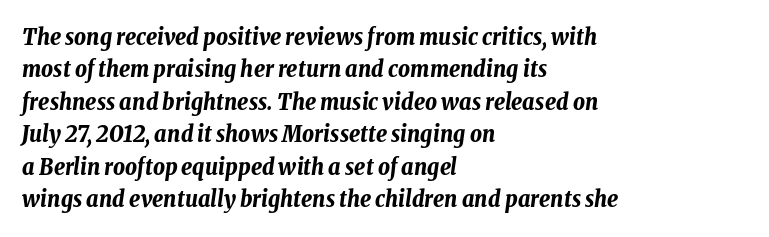
The image shows 23 px bold type, italic (leaning right); set left-aligned, normal line spacing (1.41x), normal letter spacing, not underlined.
